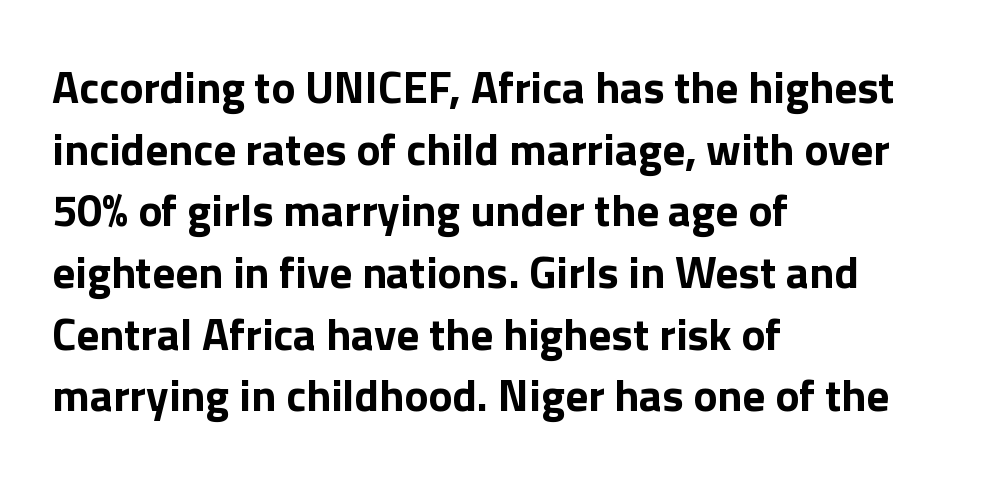
Q: Is the text bold? A: Yes.
Q: Is the text italic (slanted)? A: No, it is upright.
Q: Is the typeface a serif or a sans-serif typeface? A: Sans-serif.
Q: Is the text underlined? A: No.
Q: How is the paragraph aligned? A: Left-aligned.
Q: Is the spacing between letters normal or unusually wide? A: Normal.
Q: Is the spacing between lines tight, normal or loose? A: Normal.
Q: Width (condensed, normal, or wide)? A: Normal.
Q: x-height? A: Medium.
Q: Monospaced? A: No.
